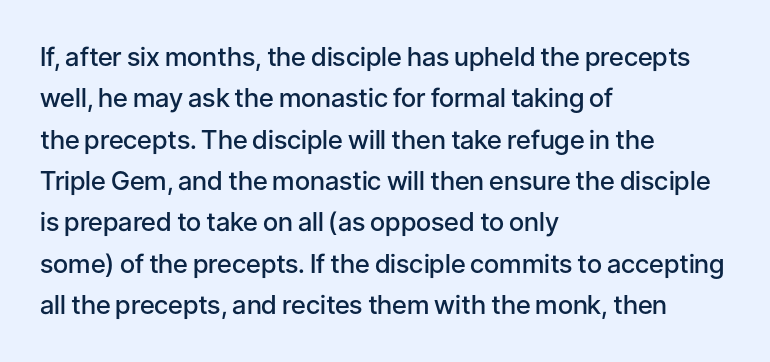
{"italic": "no", "bold": "semi", "underline": "no", "align": "left", "line_spacing": "normal", "line_spacing_ratio": 1.59, "letter_spacing": "normal", "letter_spacing_em": 0.0, "glyph_px": 26}
